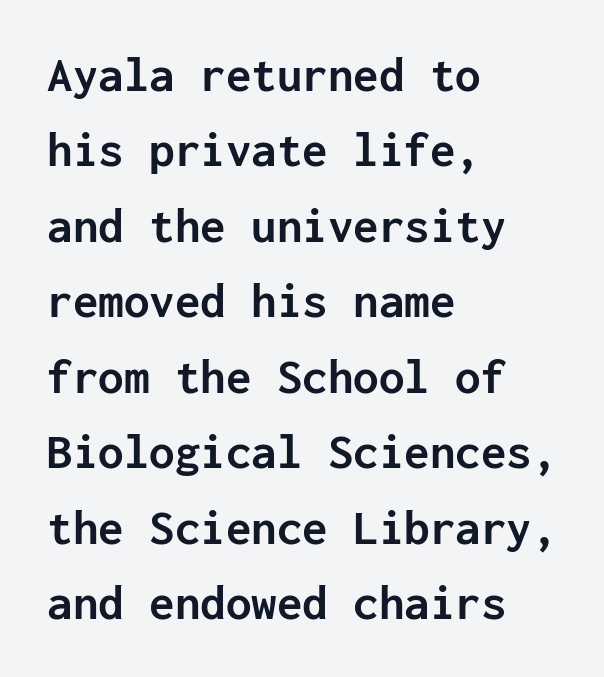
{"serif": "no", "italic": "no", "bold": "yes", "weight": "semibold", "width": "normal", "stroke_contrast": "low", "x_height": "medium", "monospaced": "yes", "underline": "no", "align": "left", "line_spacing": "normal", "line_spacing_ratio": 1.48, "letter_spacing": "normal", "letter_spacing_em": 0.0, "glyph_px": 51}
